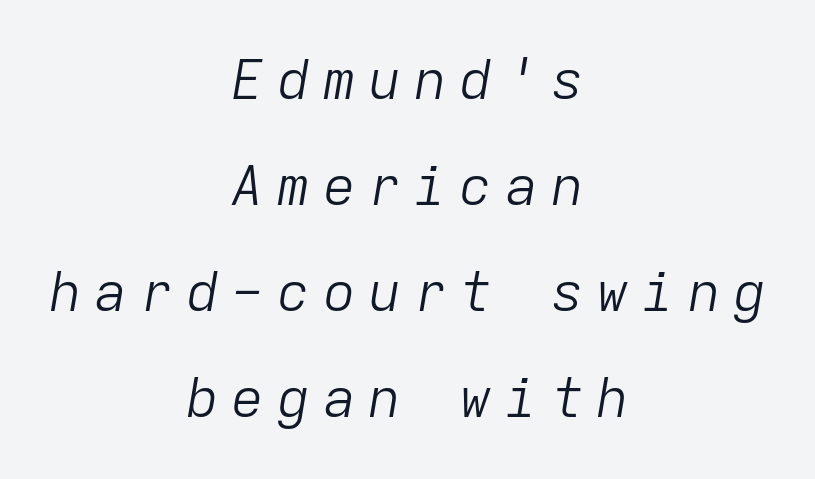
{"italic": "yes", "lean": "right", "slant_degrees": 9, "bold": "no", "weight": "light", "width": "normal", "stroke_contrast": "low", "x_height": "medium", "monospaced": "yes", "underline": "no", "align": "center", "line_spacing": "loose", "line_spacing_ratio": 1.93, "letter_spacing": "wide", "letter_spacing_em": 0.23, "glyph_px": 55}
